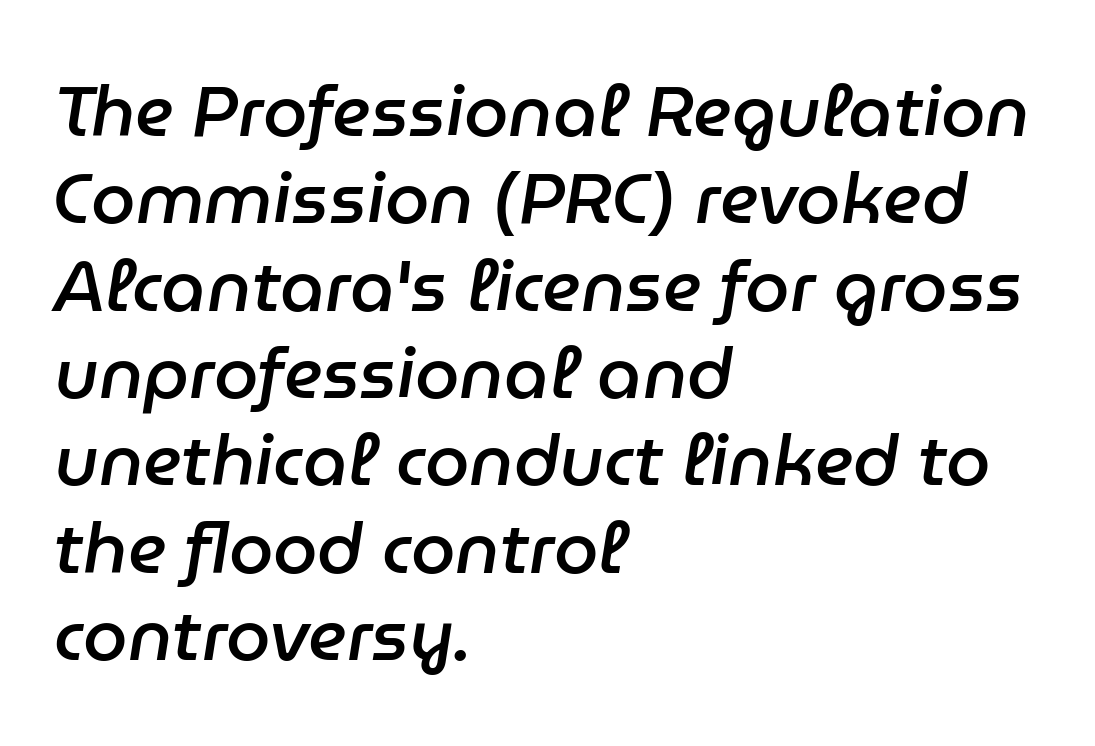
{"italic": "yes", "lean": "right", "slant_degrees": 9, "bold": "semi", "weight": "semibold", "width": "normal", "stroke_contrast": "low", "x_height": "medium", "monospaced": "no", "underline": "no", "align": "left", "line_spacing_ratio": 1.23, "letter_spacing": "normal", "letter_spacing_em": 0.0, "glyph_px": 71}
